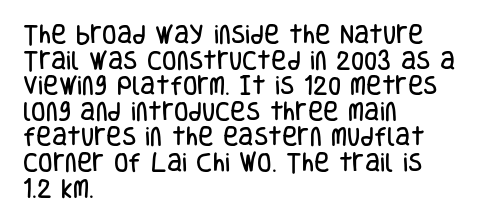
The image shows 21 px text type, upright; set left-aligned, line spacing 1.22x, normal letter spacing, not underlined.
